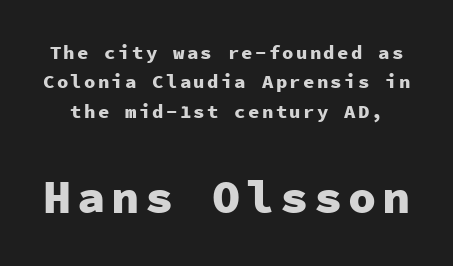
{"serif": "no", "italic": "no", "bold": "yes", "weight": "heavy", "width": "normal", "stroke_contrast": "low", "x_height": "medium", "monospaced": "yes", "underline": "no", "line_spacing": "normal", "line_spacing_ratio": 1.55, "larger_block": "second", "size_ratio": 2.47, "glyph_px": 47}
